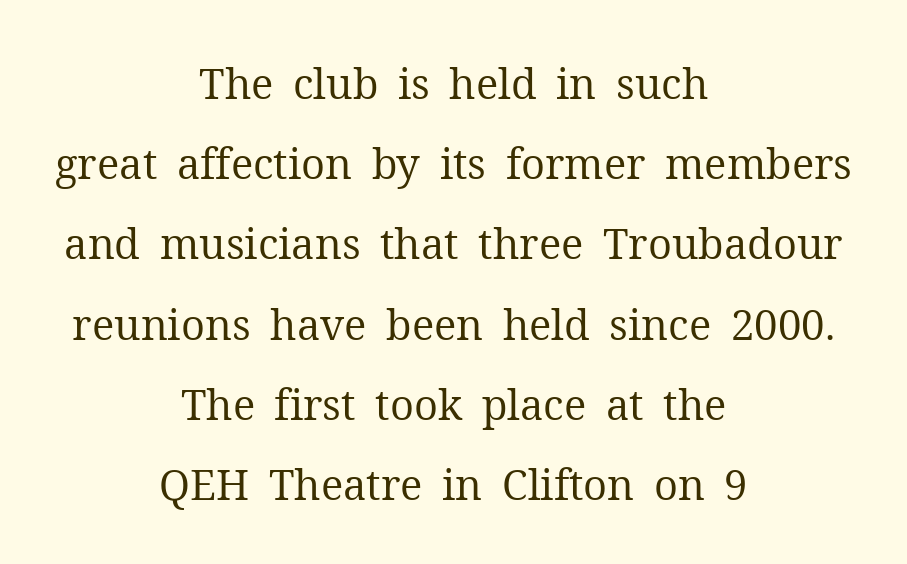
Q: Is the text bold? A: No.
Q: Is the text italic (slanted)? A: No, it is upright.
Q: Is the typeface a serif or a sans-serif typeface? A: Serif.
Q: Is the text underlined? A: No.
Q: How is the paragraph aligned? A: Centered.
Q: Is the spacing between letters normal or unusually wide? A: Normal.
Q: Is the spacing between lines tight, normal or loose? A: Loose.
Q: Width (condensed, normal, or wide)? A: Normal.
Q: Stroke contrast? A: Medium.
Q: x-height? A: Medium.
Q: Monospaced? A: No.
